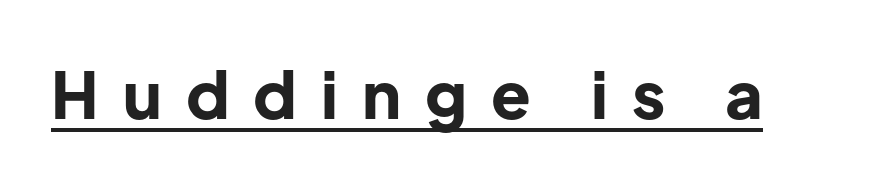
Glyph-to-glyph distance is far greater than everyday printed text. The sample's only ornament is a line tracing under the words. Does the lettering tilt? It doesn't — this is upright. A typesetter would call this proportional, since set widths differ per character. This is heavy type, rendered in bold. Note: no serifs on the glyphs.
